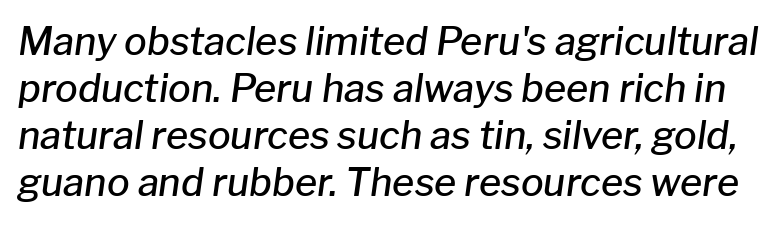
Q: Is the text bold? A: Semi-bold.
Q: Is the text italic (slanted)? A: Yes, it leans right by about 8 degrees.
Q: Is the text underlined? A: No.
Q: Is the spacing between letters normal or unusually wide? A: Normal.
Q: Width (condensed, normal, or wide)? A: Normal.
Q: Stroke contrast? A: Low.
Q: x-height? A: Medium.
Q: Monospaced? A: No.
